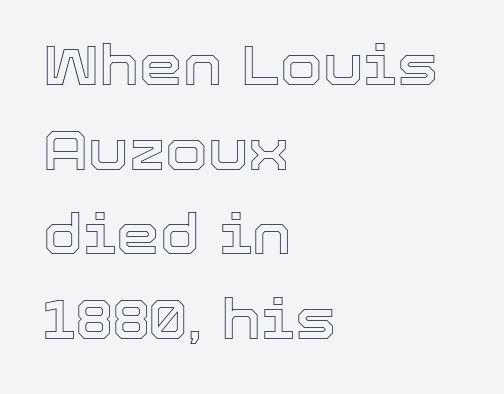
The image shows 55 px text type, upright; set left-aligned, normal line spacing (1.54x), normal letter spacing, not underlined; a medium x-height.
